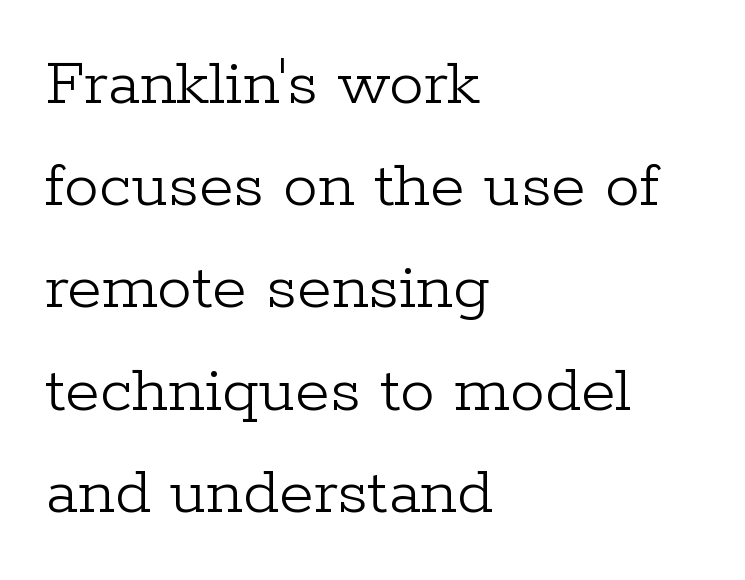
Look at the bottom of the vertical strokes: they flare into serifs here. Honestly, the row spacing looks completely unremarkable. The typesetting does not lean heavy: it is not bold. Compared with typical body copy, the letter spacing here is the same. Rendered with straight, roman letterforms. These lines are set flush left with a ragged right edge.
